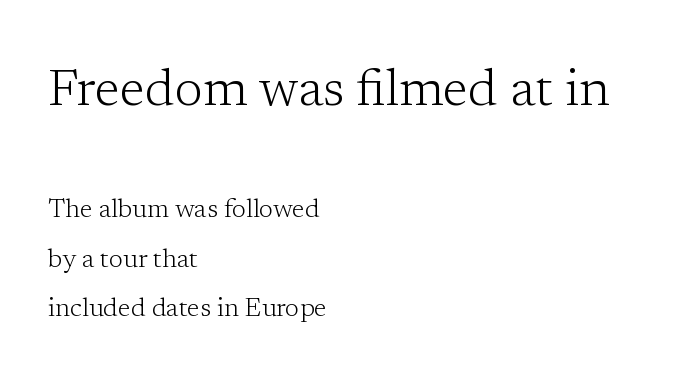
The image shows 52 px light serif type, upright; set left-aligned, loose line spacing (1.9x), normal letter spacing, not underlined; the first (top) block is 2.0x larger; low stroke contrast and a medium x-height.
